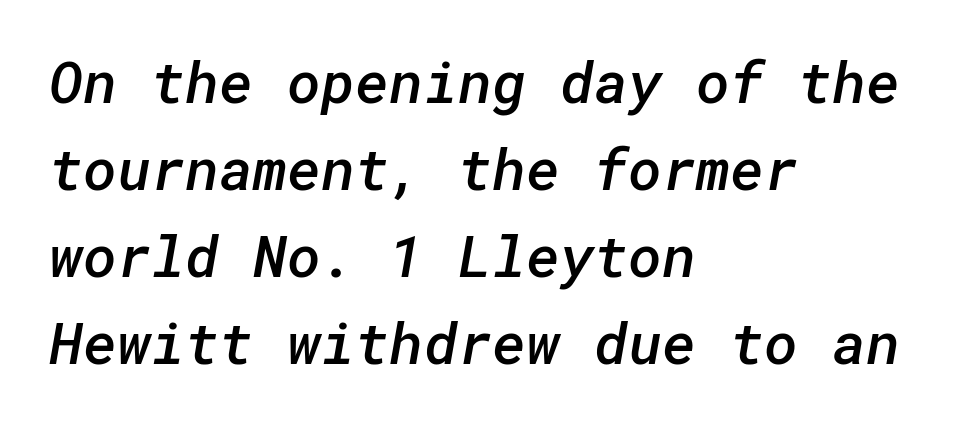
Q: Is the text bold? A: Semi-bold.
Q: Is the typeface a serif or a sans-serif typeface? A: Sans-serif.
Q: Is the text underlined? A: No.
Q: How is the paragraph aligned? A: Left-aligned.
Q: Is the spacing between letters normal or unusually wide? A: Normal.
Q: Is the spacing between lines tight, normal or loose? A: Normal.
Q: Width (condensed, normal, or wide)? A: Normal.
Q: Stroke contrast? A: Low.
Q: x-height? A: Medium.
